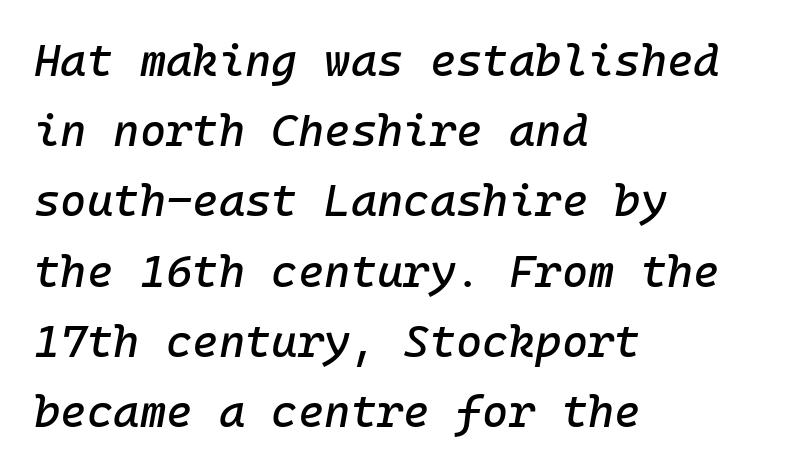
The image shows 45 px text type, italic (leaning right); set left-aligned, normal line spacing (1.56x), normal letter spacing, not underlined; low stroke contrast and a medium x-height.
